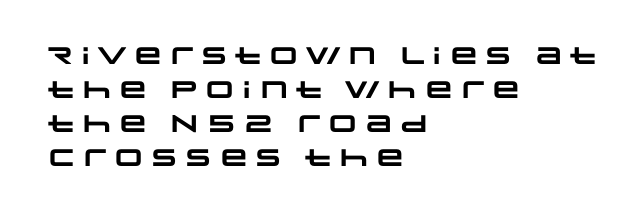
Look at the tracking — it's just the regular setting, nothing added. Weight: bold. Where is the straight margin? On the left. Successive baselines arrive at the customary interval.
